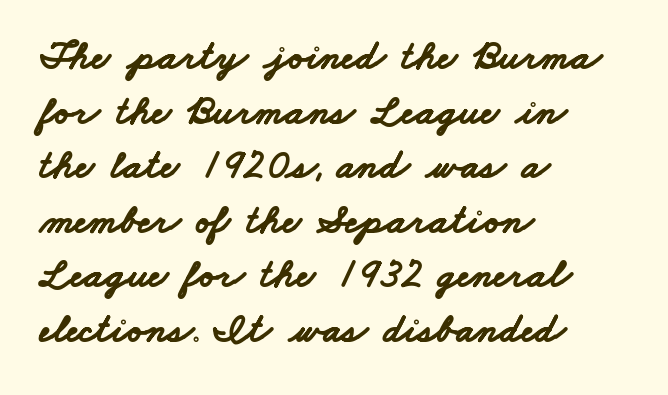
The image shows 41 px bold, wide sans-serif type; set left-aligned, normal line spacing (1.33x), normal letter spacing, not underlined; low stroke contrast and a small x-height.
